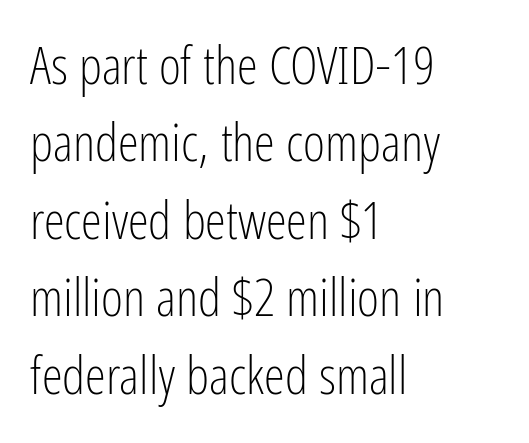
The image shows 53 px light, condensed sans-serif type, upright; set left-aligned, normal line spacing (1.46x), normal letter spacing, not underlined; low stroke contrast and a medium x-height.
